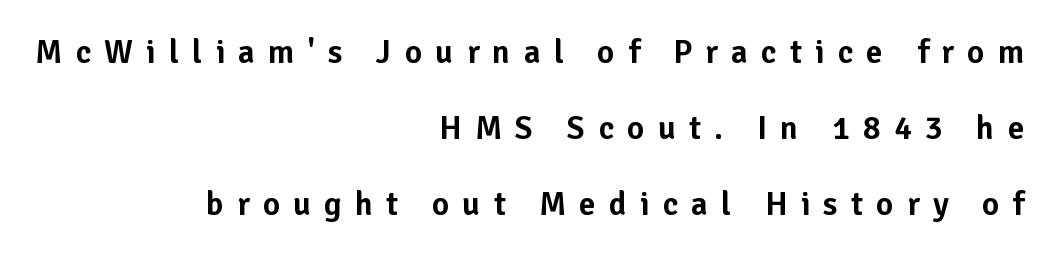
The rendering anchors every line to the right-hand side. Each letter keeps its own natural width here, so spacing adapts to shape. Type style note: lacks serifs. These lines were composed using upright roman letters. Tracking here is generous; glyphs stand well apart from one another.
